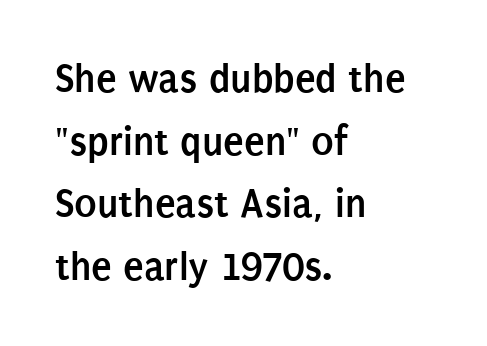
These lines carry a lot of weight — the face is fully bold. The ragged edge is on the right, which tells us the setting is flush left. Designer's note — italics off, roman on. Normally led — the rows are evenly, conventionally spaced.
